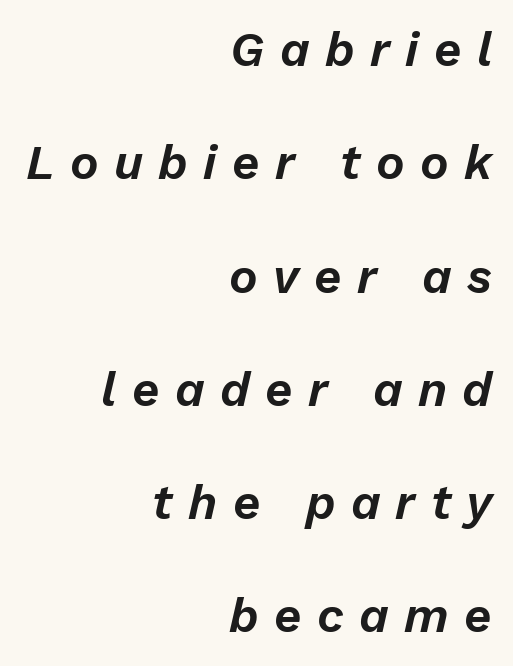
Q: Is the text italic (slanted)? A: Yes, it leans right by about 13 degrees.
Q: Is the text underlined? A: No.
Q: How is the paragraph aligned? A: Right-aligned.
Q: Is the spacing between letters normal or unusually wide? A: Unusually wide.
Q: Is the spacing between lines tight, normal or loose? A: Loose.
Q: Width (condensed, normal, or wide)? A: Normal.
Q: Stroke contrast? A: Low.
Q: x-height? A: Medium.
Q: Monospaced? A: No.
